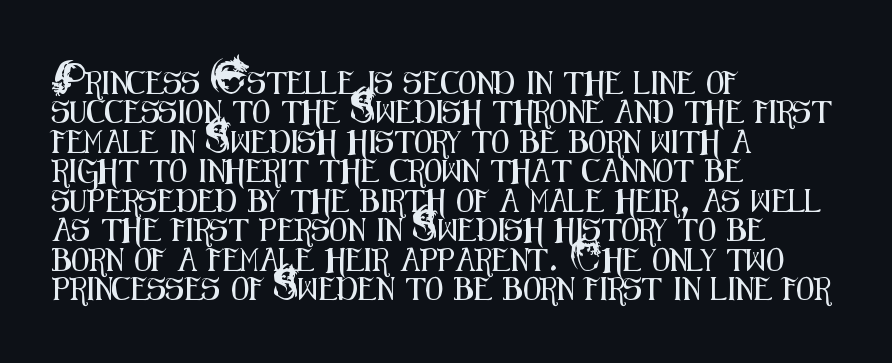
The image shows 23 px text type, upright; set left-aligned, normal line spacing (1.28x), normal letter spacing, not underlined.
